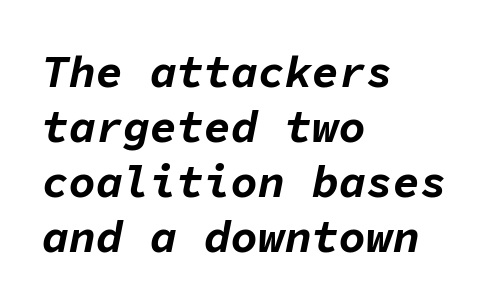
{"italic": "yes", "lean": "right", "slant_degrees": 11, "bold": "yes", "weight": "bold", "width": "normal", "stroke_contrast": "low", "x_height": "medium", "monospaced": "yes", "underline": "no", "align": "left", "line_spacing_ratio": 1.22, "letter_spacing": "normal", "letter_spacing_em": 0.0, "glyph_px": 45}
